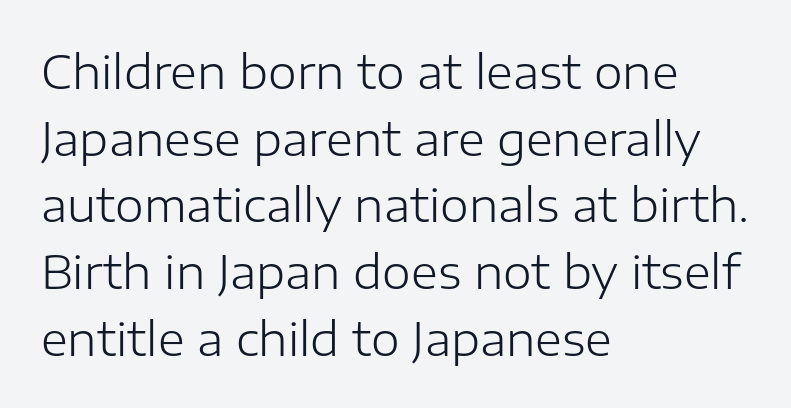
The image shows 46 px light sans-serif type, upright; set left-aligned, normal line spacing (1.45x), normal letter spacing, not underlined; low stroke contrast and a medium x-height.
